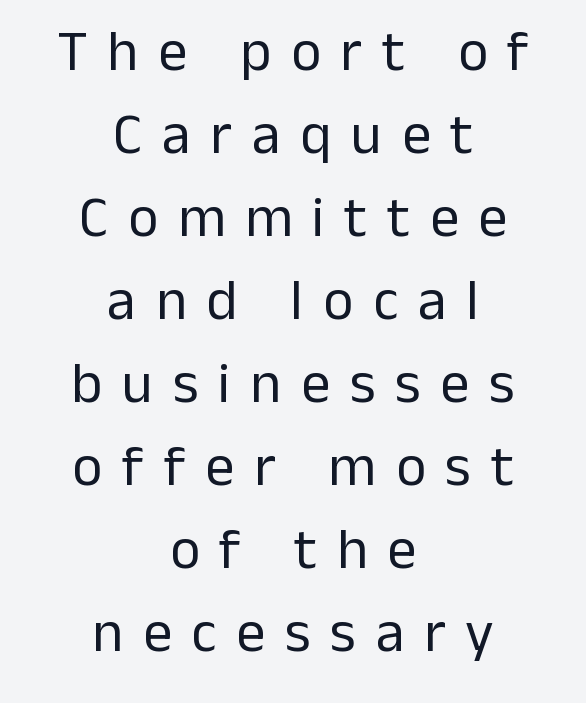
Q: Is the text bold? A: No.
Q: Is the text italic (slanted)? A: No, it is upright.
Q: Is the typeface a serif or a sans-serif typeface? A: Sans-serif.
Q: Is the text underlined? A: No.
Q: How is the paragraph aligned? A: Centered.
Q: Is the spacing between letters normal or unusually wide? A: Unusually wide.
Q: Is the spacing between lines tight, normal or loose? A: Normal.
Q: Width (condensed, normal, or wide)? A: Normal.
Q: Stroke contrast? A: Low.
Q: x-height? A: Medium.
Q: Monospaced? A: No.
